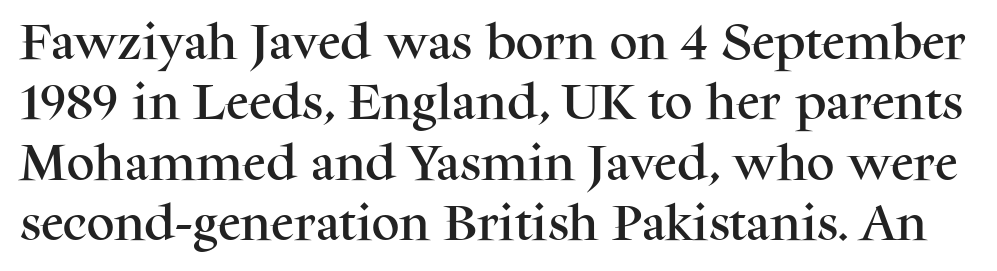
Think of a printed novel: that variable character pitch is what you see here. Check the space under the baseline: it is left empty. Vertical spacing — default. The designer went with a serif here, giving each stem small feet. The face used here is rendered with its standard letterfit.
